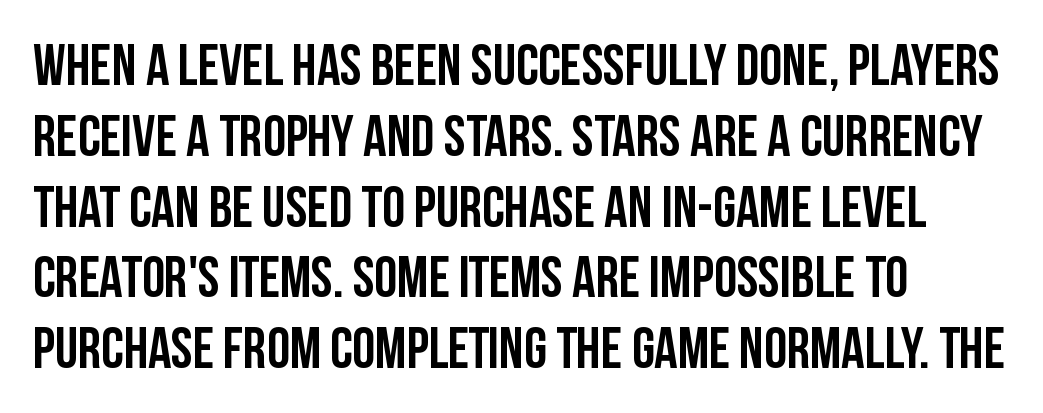
{"serif": "no", "italic": "no", "bold": "yes", "weight": "semibold", "width": "condensed", "stroke_contrast": "low", "x_height": "large", "monospaced": "no", "underline": "no", "align": "left", "line_spacing_ratio": 1.22, "letter_spacing": "normal", "letter_spacing_em": 0.0, "glyph_px": 58}
